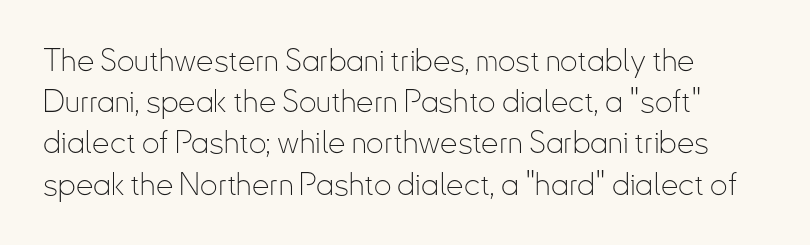
Q: Is the text bold? A: No.
Q: Is the text italic (slanted)? A: No, it is upright.
Q: Is the typeface a serif or a sans-serif typeface? A: Sans-serif.
Q: Is the text underlined? A: No.
Q: Is the spacing between letters normal or unusually wide? A: Normal.
Q: Is the spacing between lines tight, normal or loose? A: Normal.
Q: Width (condensed, normal, or wide)? A: Condensed.
Q: Stroke contrast? A: Low.
Q: x-height? A: Small.
Q: Monospaced? A: No.
